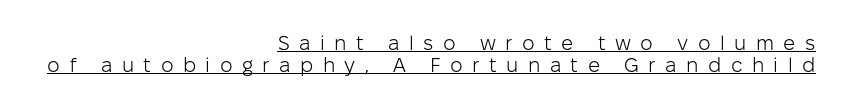
Line spacing here is tight. Short and long lines alike share a common ending point at right. The string is rendered with underlining switched on. The lettering holds an erect, upright posture throughout.
